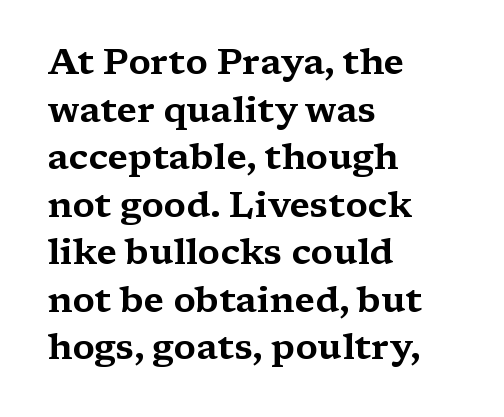
Q: Is the text italic (slanted)? A: No, it is upright.
Q: Is the typeface a serif or a sans-serif typeface? A: Serif.
Q: Is the text underlined? A: No.
Q: How is the paragraph aligned? A: Left-aligned.
Q: Is the spacing between letters normal or unusually wide? A: Normal.
Q: Is the spacing between lines tight, normal or loose? A: Normal.
Q: Width (condensed, normal, or wide)? A: Wide.
Q: Stroke contrast? A: Medium.
Q: x-height? A: Medium.
Q: Monospaced? A: No.
